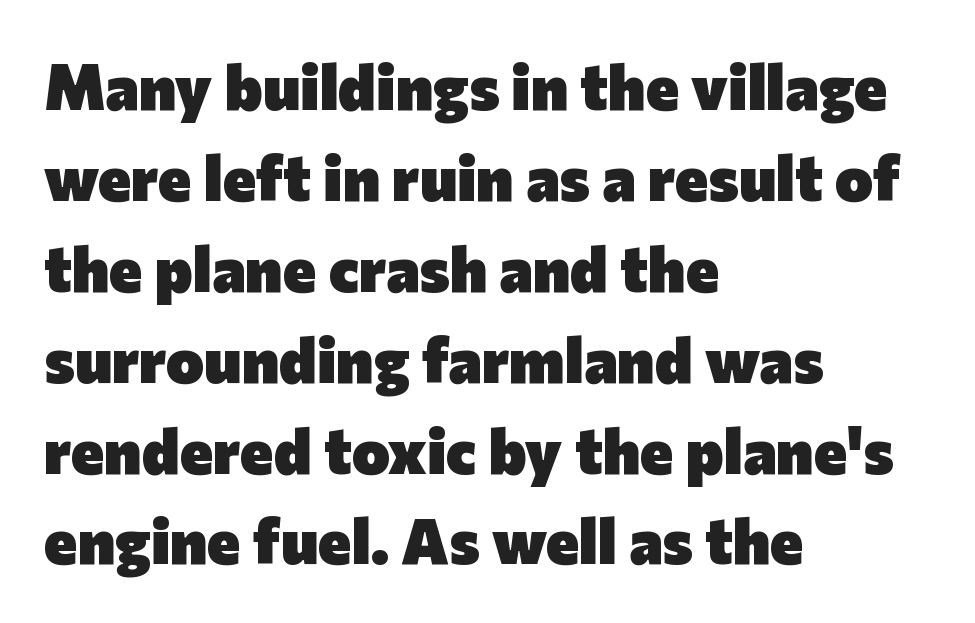
The image shows 64 px heavy sans-serif type, upright; set left-aligned, normal line spacing (1.42x), normal letter spacing, not underlined; low stroke contrast and a medium x-height.
